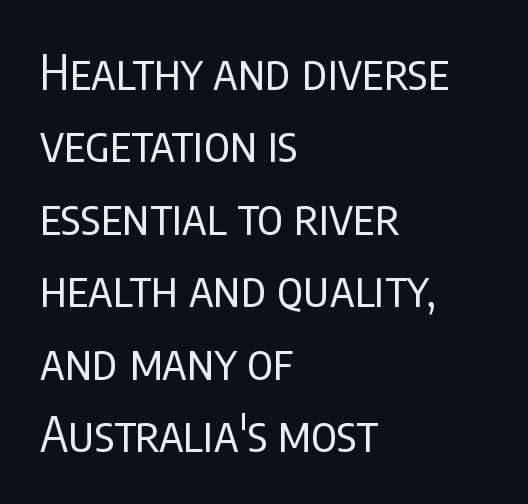
The image shows 48 px regular-weight, condensed sans-serif type, upright; set left-aligned, normal line spacing (1.51x), normal letter spacing, not underlined; low stroke contrast and a large x-height.
